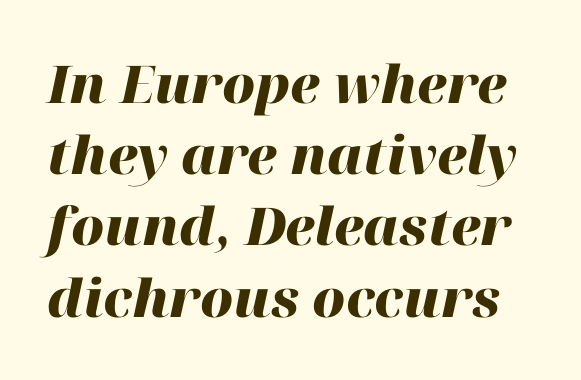
What weight is shown? A full bold with thick strokes. Letters rest on an invisible, unmarked baseline. This sample uses plain, unmodified letter spacing. The lines sit at an ordinary, default distance from one another. This is oblique type, the kind used for emphasis or titles. Looks like regular typesetting: each glyph gets only the width it needs.
